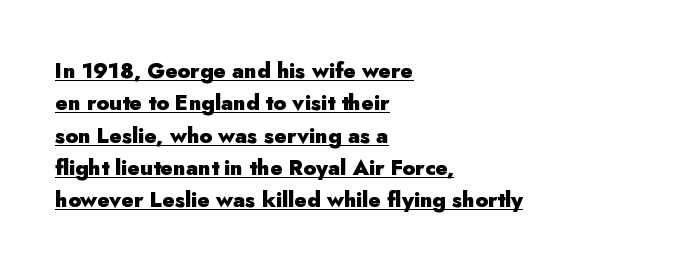
Nobody touched the tracking dial on this one. Typesetter's note: full bold, strokes at maximum text heaviness. Like a heading marked for emphasis, these lines bear an underscore. Quick note: interline space is typical. Posture: upright roman. All the whitespace from short lines collects on the right.
